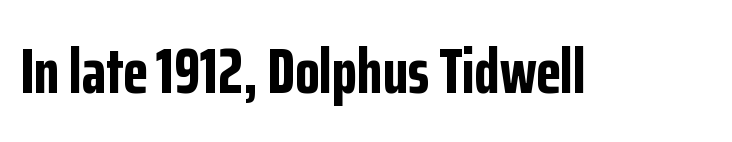
The lettering stays uniformly vertical, giving the passage a roman look. Serif or sans? Sans — the stroke terminals are bare. I'd describe the lettering as bold — thick and assertive. Caption: standard tracking, unaltered.
